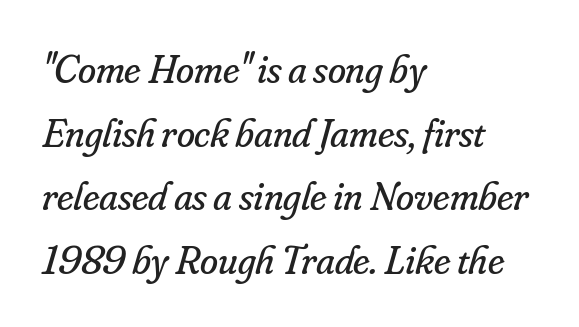
Q: Is the text bold? A: No.
Q: Is the text italic (slanted)? A: Yes, it leans right by about 16 degrees.
Q: Is the typeface a serif or a sans-serif typeface? A: Serif.
Q: Is the text underlined? A: No.
Q: How is the paragraph aligned? A: Left-aligned.
Q: Is the spacing between letters normal or unusually wide? A: Normal.
Q: Is the spacing between lines tight, normal or loose? A: Normal.
Q: Width (condensed, normal, or wide)? A: Normal.
Q: Stroke contrast? A: Low.
Q: x-height? A: Small.
Q: Monospaced? A: No.
